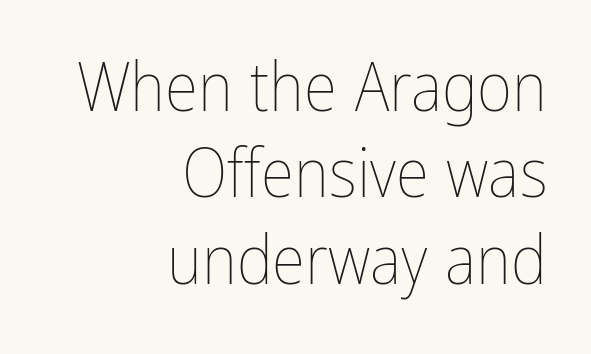
Q: Is the text bold? A: No.
Q: Is the text italic (slanted)? A: No, it is upright.
Q: Is the text underlined? A: No.
Q: How is the paragraph aligned? A: Right-aligned.
Q: Is the spacing between letters normal or unusually wide? A: Normal.
Q: Is the spacing between lines tight, normal or loose? A: Normal.
Q: Width (condensed, normal, or wide)? A: Condensed.
Q: Stroke contrast? A: Low.
Q: x-height? A: Medium.
Q: Monospaced? A: No.
